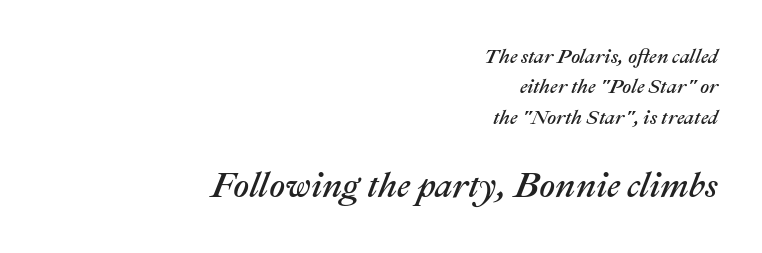
{"italic": "yes", "lean": "right", "slant_degrees": 22, "width": "normal", "stroke_contrast": "medium", "x_height": "medium", "monospaced": "no", "underline": "no", "align": "right", "line_spacing": "normal", "line_spacing_ratio": 1.52, "letter_spacing": "normal", "letter_spacing_em": 0.0, "larger_block": "second", "size_ratio": 1.75, "glyph_px": 35}
